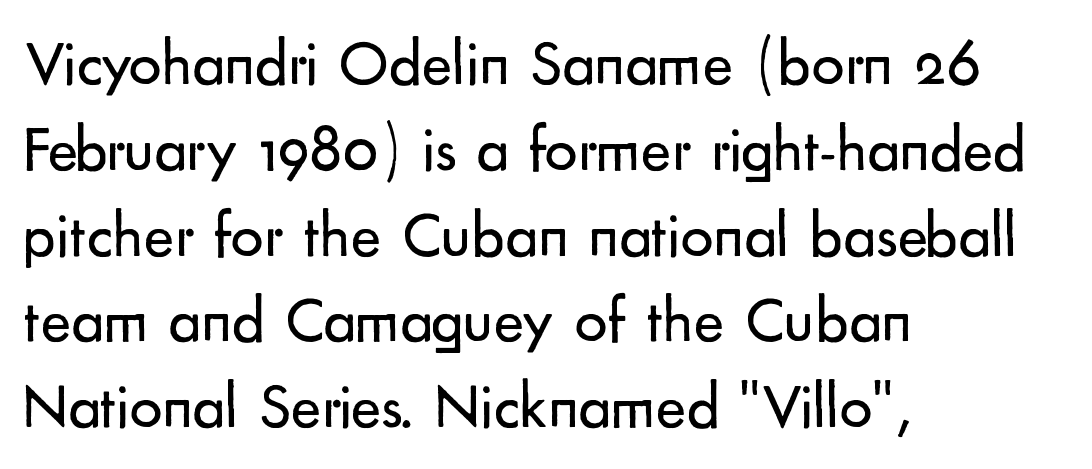
Note the varied advance widths — an 'i' is clearly narrower than an 'm'. The typeface chosen for these lines omits serifs. The strip under each line holds only bare page. Line beginnings align vertically; line endings do not. No heavy texture on the line: the type isn't bold. Posture: straight, roman, zero tilt.
